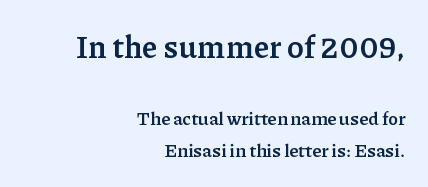
This rendering employs a face with finishing strokes, i.e., a serif. The rendering shrinks the type as you move from the upper chunk to the lower. Here the designer chose a conventional face with non-uniform glyph widths. Default kerning and tracking; the words read as compact shapes.
